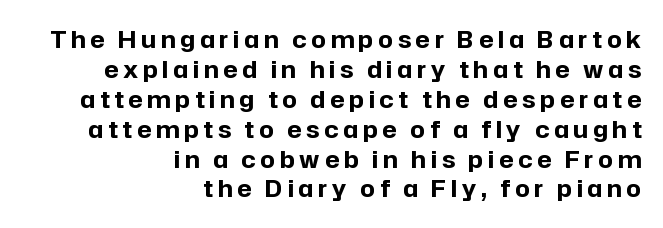
Successive baselines arrive at the customary interval. Visually the block forms a straight wall on the right and a jagged coastline on the left. Designer's note — italics off, roman on. In terms of letterspacing, this is a distinctly airy, spread setting. Strokes here are thick enough to call this a true bold.
